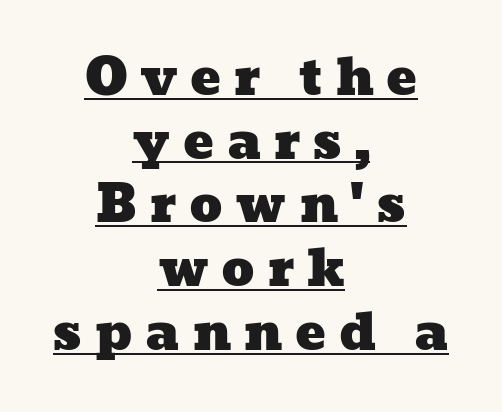
The image shows 51 px wide type; set centered, normal line spacing (1.25x), unusually wide letter spacing (+0.24 em), underlined; low stroke contrast and a medium x-height.
